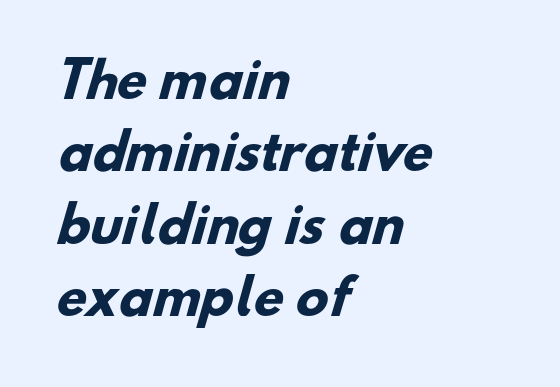
The rag falls on the right side of this text block. Strong, thick strokes mark this as bold type. Regarding serifs, this sample does without them. No word sits above an underline. This sample uses plain, unmodified letter spacing. Summary of vertical rhythm: regular, with standard interline spacing.
